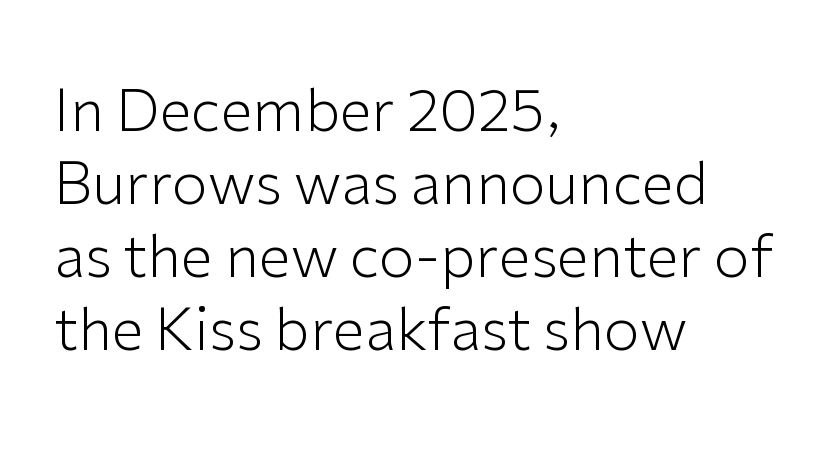
{"serif": "no", "italic": "no", "bold": "no", "weight": "light", "width": "normal", "stroke_contrast": "low", "x_height": "medium", "monospaced": "no", "underline": "no", "align": "left", "line_spacing": "normal", "line_spacing_ratio": 1.26, "letter_spacing": "normal", "letter_spacing_em": 0.0, "glyph_px": 58}
